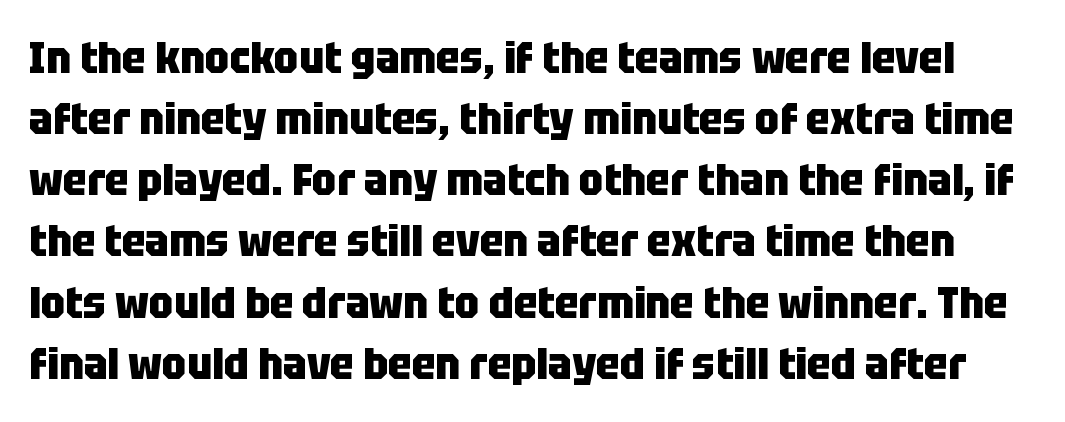
{"serif": "no", "italic": "no", "bold": "yes", "weight": "heavy", "width": "condensed", "stroke_contrast": "low", "x_height": "large", "monospaced": "no", "underline": "no", "line_spacing": "normal", "line_spacing_ratio": 1.39, "letter_spacing": "normal", "letter_spacing_em": 0.0, "glyph_px": 44}
